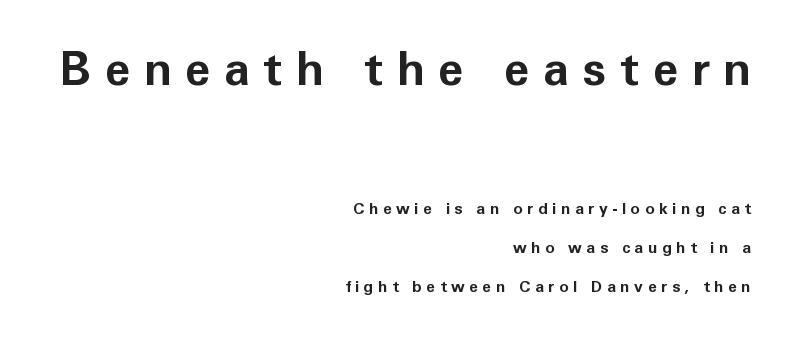
{"serif": "no", "italic": "no", "bold": "yes", "weight": "bold", "width": "normal", "stroke_contrast": "low", "x_height": "medium", "monospaced": "no", "underline": "no", "align": "right", "line_spacing": "loose", "line_spacing_ratio": 2.42, "letter_spacing": "wide", "letter_spacing_em": 0.28, "larger_block": "first", "size_ratio": 2.94, "glyph_px": 47}
